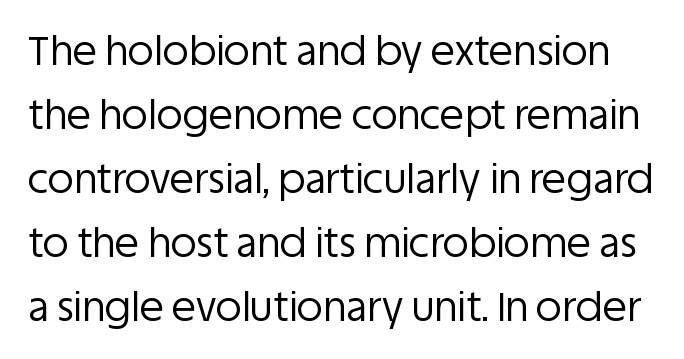
{"serif": "no", "italic": "no", "bold": "no", "weight": "regular", "width": "normal", "stroke_contrast": "low", "x_height": "large", "monospaced": "no", "underline": "no", "line_spacing": "normal", "line_spacing_ratio": 1.6, "letter_spacing": "normal", "letter_spacing_em": 0.0, "glyph_px": 40}
